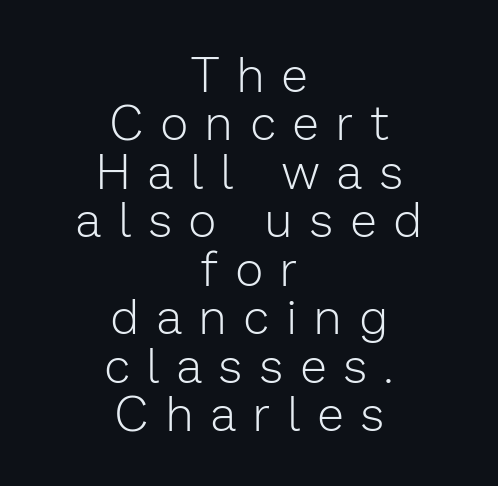
The image shows 48 px light sans-serif type, upright; set centered, tight line spacing (1.01x), unusually wide letter spacing (+0.38 em), not underlined; low stroke contrast and a medium x-height.
